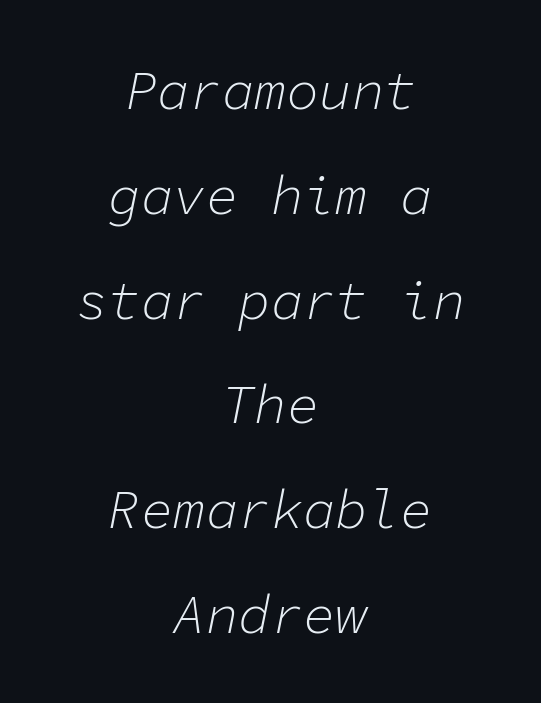
The image shows 54 px light type, italic (leaning right), monospaced; set centered, loose line spacing (1.94x), normal letter spacing, not underlined; low stroke contrast and a medium x-height.
